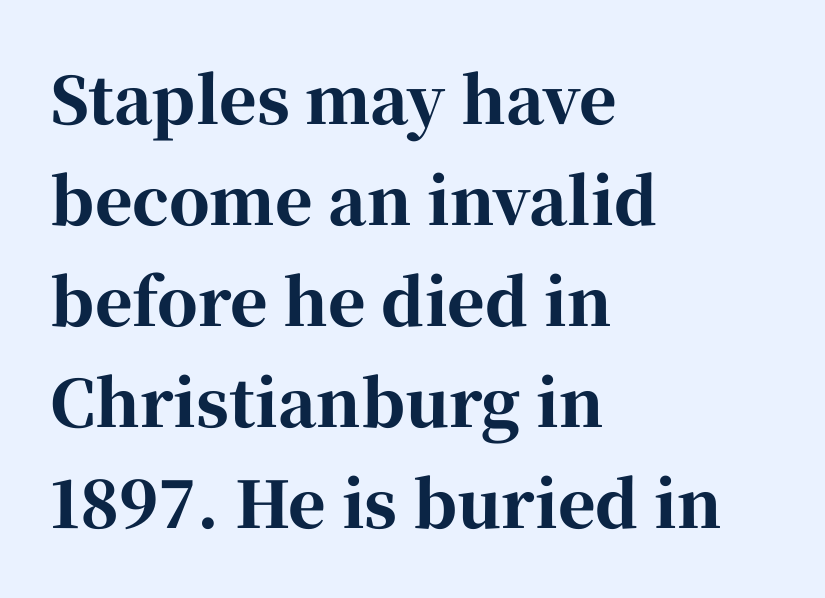
A typesetter would label this face a serif. Note the varied advance widths — an 'i' is clearly narrower than an 'm'. How would I describe the line gaps? Plain and ordinary. Style check: upright. Has an underline been added? It has not.
